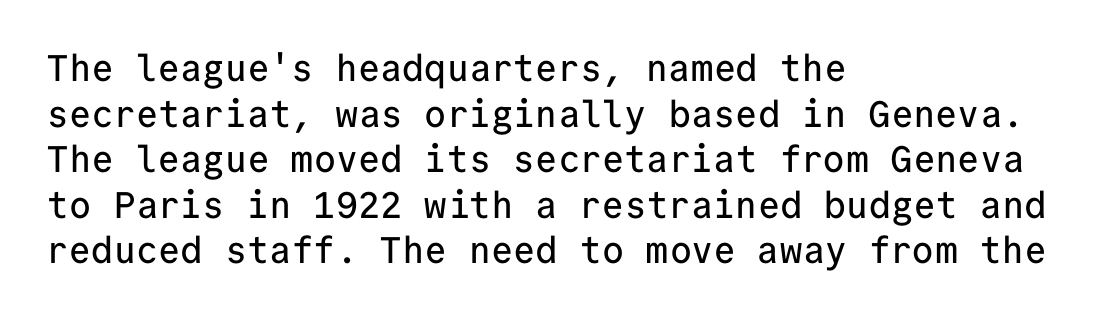
{"serif": "no", "italic": "no", "width": "normal", "stroke_contrast": "low", "x_height": "medium", "monospaced": "yes", "underline": "no", "align": "left", "line_spacing_ratio": 1.23, "letter_spacing": "normal", "letter_spacing_em": 0.0, "glyph_px": 37}
